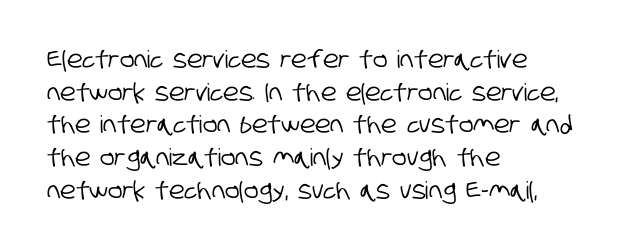
The image shows 24 px text type; set left-aligned, normal line spacing (1.36x), normal letter spacing, not underlined.
